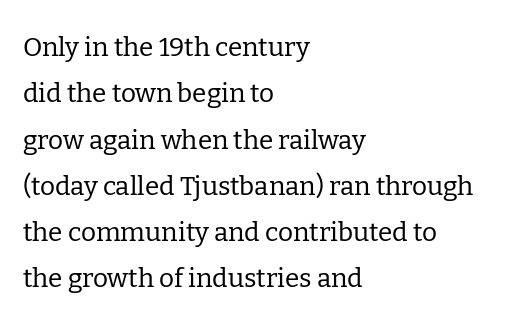
{"italic": "no", "bold": "no", "underline": "no", "align": "left", "line_spacing_ratio": 1.78, "letter_spacing": "normal", "letter_spacing_em": 0.0, "glyph_px": 26}
